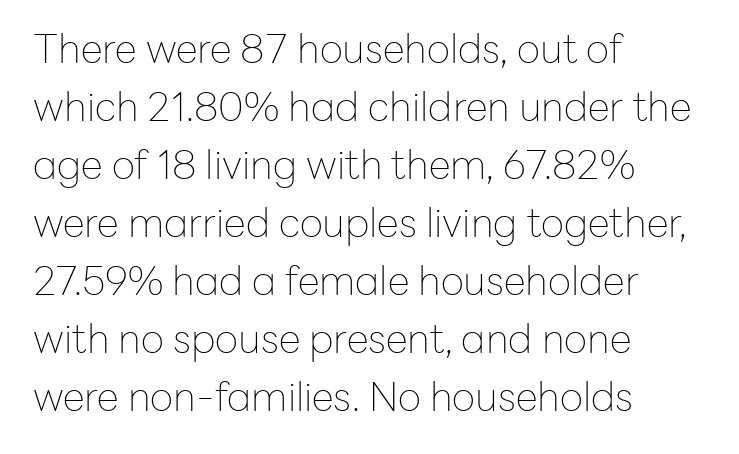
Q: Is the text bold? A: No.
Q: Is the text italic (slanted)? A: No, it is upright.
Q: Is the typeface a serif or a sans-serif typeface? A: Sans-serif.
Q: Is the text underlined? A: No.
Q: How is the paragraph aligned? A: Left-aligned.
Q: Is the spacing between letters normal or unusually wide? A: Normal.
Q: Is the spacing between lines tight, normal or loose? A: Normal.
Q: Width (condensed, normal, or wide)? A: Normal.
Q: Stroke contrast? A: Low.
Q: x-height? A: Medium.
Q: Monospaced? A: No.
